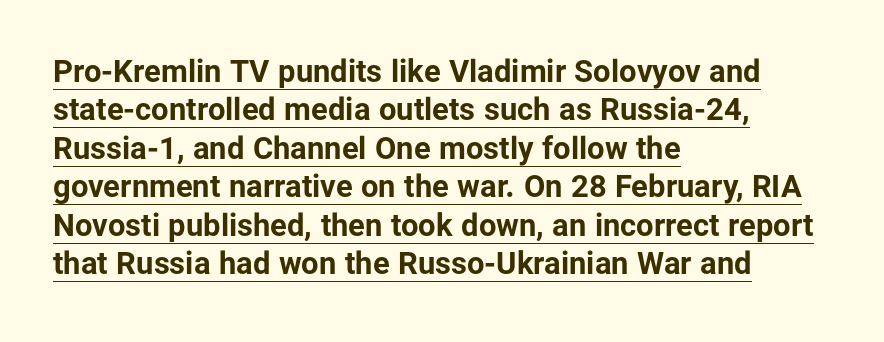
{"serif": "no", "italic": "no", "bold": "yes", "weight": "bold", "width": "normal", "stroke_contrast": "low", "x_height": "medium", "monospaced": "no", "underline": "yes", "align": "left", "line_spacing_ratio": 1.24, "letter_spacing": "normal", "letter_spacing_em": 0.0, "glyph_px": 31}
